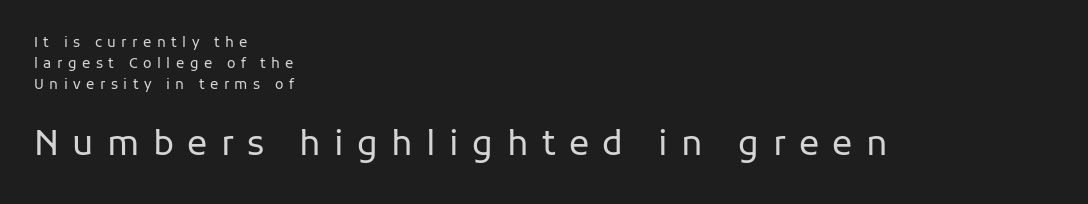
{"serif": "no", "italic": "no", "bold": "no", "weight": "regular", "width": "normal", "stroke_contrast": "low", "x_height": "medium", "monospaced": "no", "underline": "no", "align": "left", "line_spacing": "normal", "line_spacing_ratio": 1.5, "letter_spacing": "wide", "letter_spacing_em": 0.39, "larger_block": "second", "size_ratio": 2.43, "glyph_px": 34}
